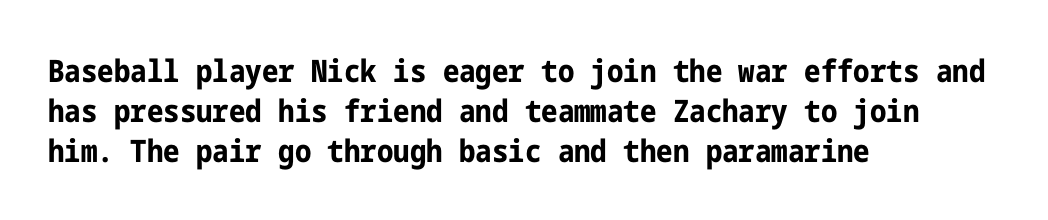
{"serif": "no", "italic": "no", "bold": "yes", "weight": "bold", "width": "condensed", "stroke_contrast": "low", "x_height": "medium", "underline": "no", "align": "left", "line_spacing": "normal", "line_spacing_ratio": 1.29, "letter_spacing": "normal", "letter_spacing_em": 0.0, "glyph_px": 31}
